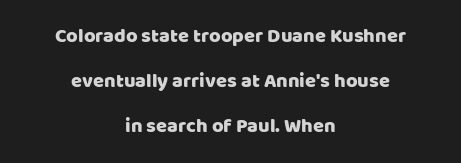
Q: Is the text italic (slanted)? A: No, it is upright.
Q: Is the text underlined? A: No.
Q: How is the paragraph aligned? A: Centered.
Q: Is the spacing between letters normal or unusually wide? A: Normal.
Q: Is the spacing between lines tight, normal or loose? A: Loose.
